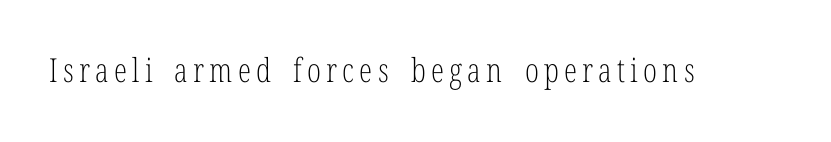
{"serif": "yes", "italic": "no", "bold": "no", "weight": "light", "width": "condensed", "stroke_contrast": "low", "x_height": "medium", "monospaced": "no", "underline": "no", "glyph_px": 33}
